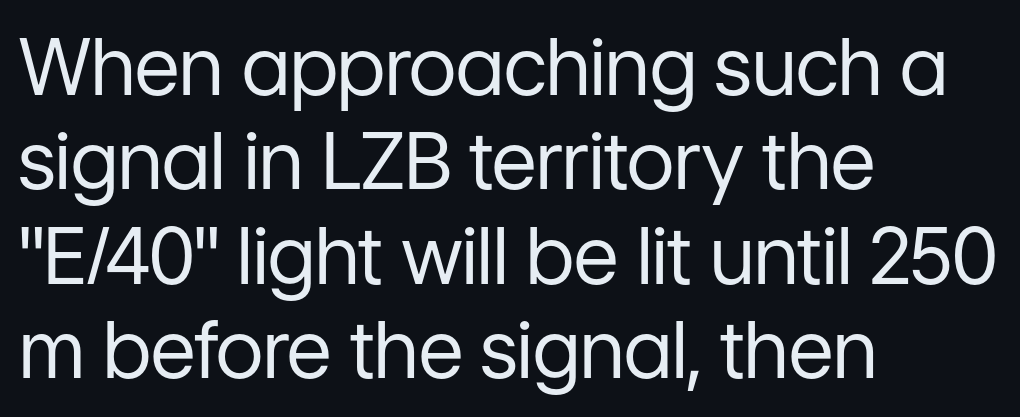
{"serif": "no", "italic": "no", "bold": "no", "weight": "regular", "width": "normal", "stroke_contrast": "low", "x_height": "medium", "monospaced": "no", "underline": "no", "align": "left", "line_spacing_ratio": 1.21, "letter_spacing": "normal", "letter_spacing_em": 0.0, "glyph_px": 78}
